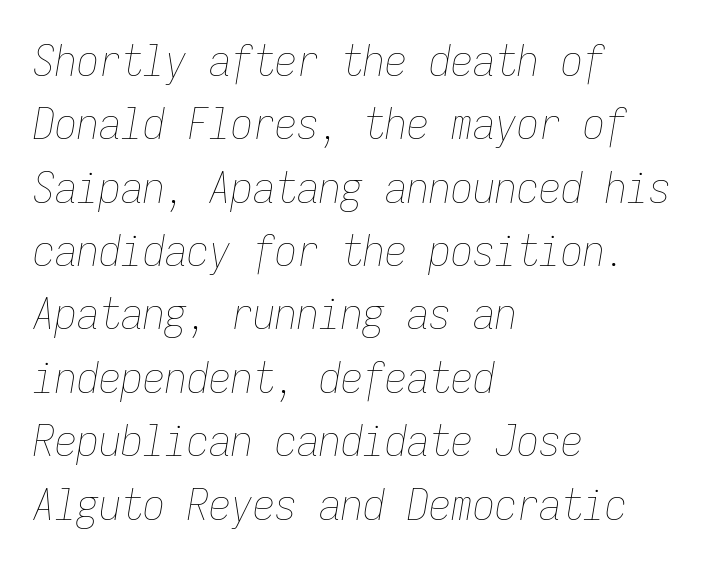
Stem width sits at or under what a default text font uses. Evenly set lines give the paragraph a standard silhouette. Check the space under the baseline: it is left empty. Glyph-to-glyph distance matches everyday printed text.
